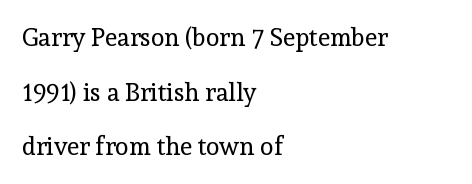
Q: Is the text bold? A: No.
Q: Is the text italic (slanted)? A: No, it is upright.
Q: Is the text underlined? A: No.
Q: How is the paragraph aligned? A: Left-aligned.
Q: Is the spacing between letters normal or unusually wide? A: Normal.
Q: Is the spacing between lines tight, normal or loose? A: Loose.
